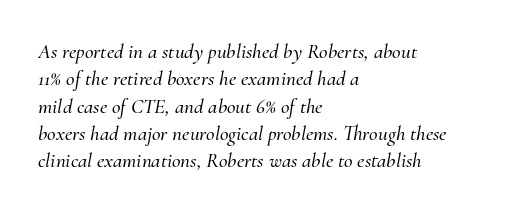
The image shows 21 px text type, italic (leaning right); set left-aligned, normal line spacing (1.3x), normal letter spacing, not underlined.
